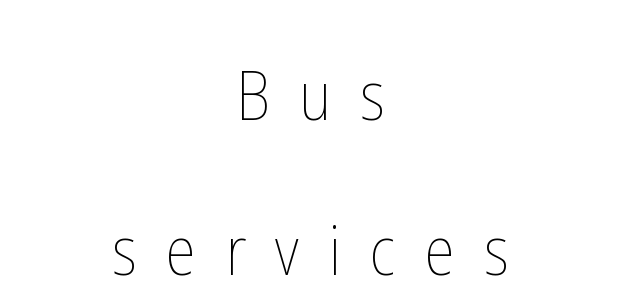
Where is the straight margin? There isn't one; the lines are centered. The area under the type is left untouched. Between one letter and the next there's a generous, obvious gap. Stroke mass is kept to a normal reading level or below.
